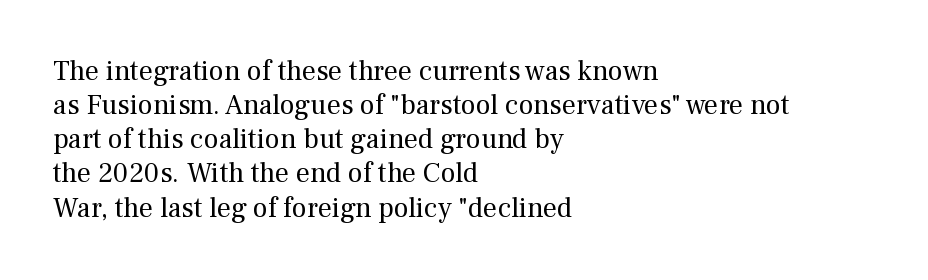
In terms of letterspacing, this is plain default setting. It's the straight-up-and-down kind of type. The passage shown is typeset with a serif family. Check under the words: just untouched page. Layout note: lines flush left. Each letter keeps its own natural width here, so spacing adapts to shape.
